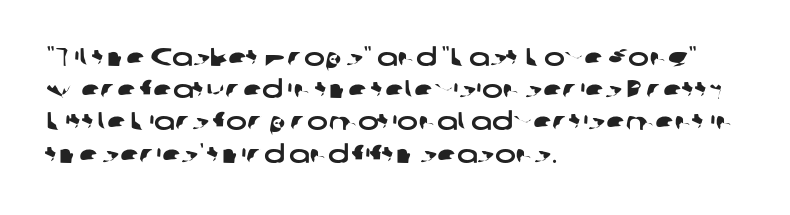
The image shows 25 px text type; set left-aligned, normal line spacing (1.29x), normal letter spacing, not underlined.
